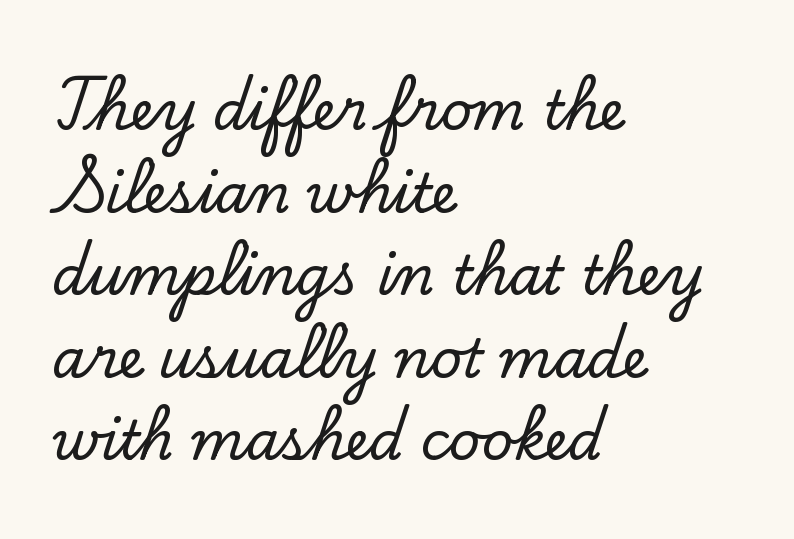
The rendering keeps characters at their native spacing. Quick note: interline space is typical. Looks like regular typesetting: each glyph gets only the width it needs. Alignment: flush left.
